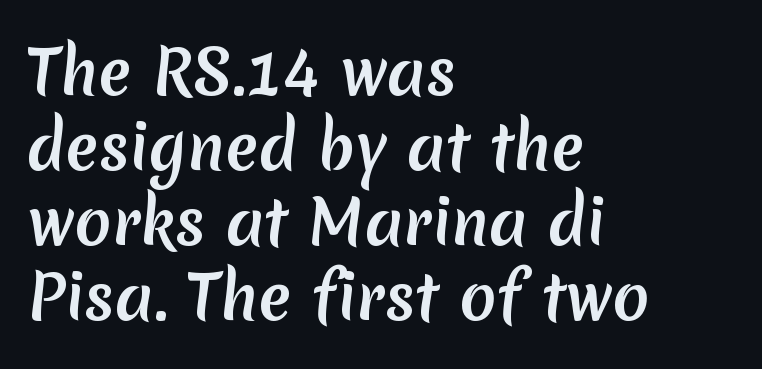
Serif or sans? Sans — the stroke terminals are bare. Horizontally, the lines are justified to the leading edge only. Lines of text with bare space underneath. This rendering leaves character spacing at its baseline value. The letters advance in unequal steps, a hallmark of proportional type.
